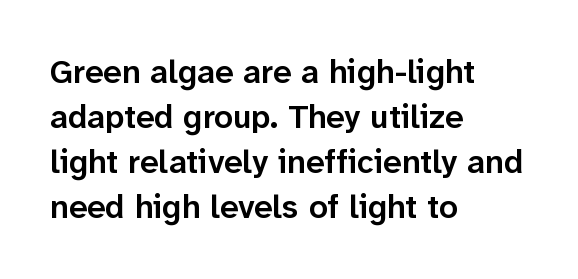
The image shows 33 px semibold sans-serif type, upright; set left-aligned, normal line spacing (1.36x), normal letter spacing, not underlined; low stroke contrast and a medium x-height.
